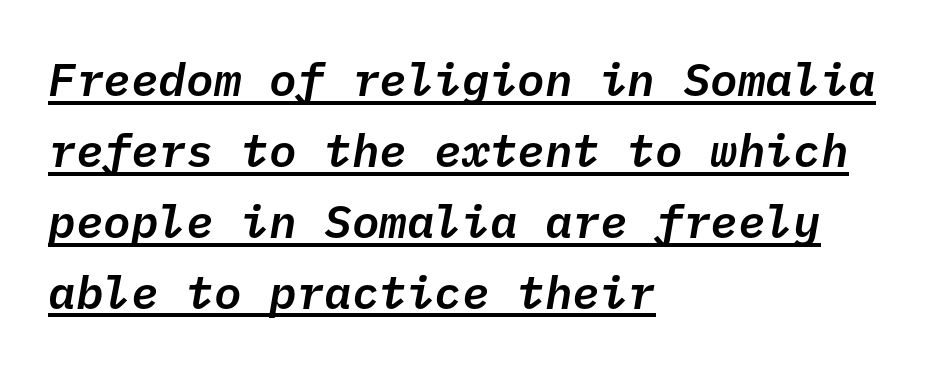
The image shows 46 px text type, italic (leaning right), monospaced; set left-aligned, normal line spacing (1.54x), normal letter spacing, underlined; low stroke contrast and a medium x-height.
